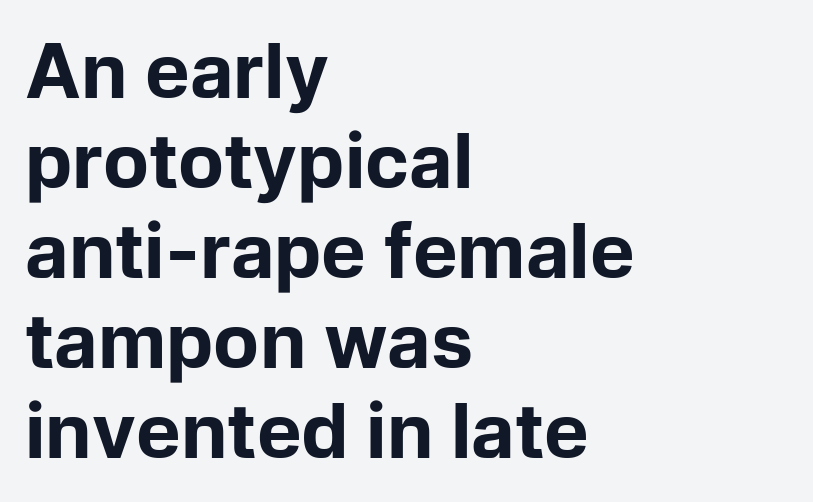
{"serif": "no", "italic": "no", "bold": "yes", "weight": "bold", "width": "normal", "stroke_contrast": "low", "x_height": "medium", "monospaced": "no", "underline": "no", "align": "left", "line_spacing_ratio": 1.2, "letter_spacing": "normal", "letter_spacing_em": 0.0, "glyph_px": 75}
